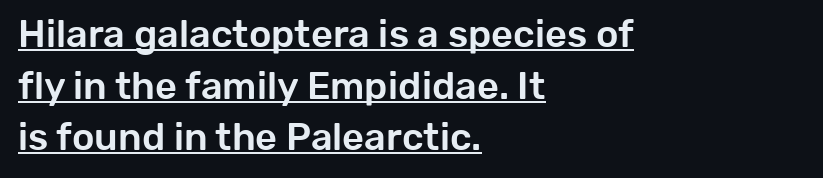
Q: Is the text italic (slanted)? A: No, it is upright.
Q: Is the typeface a serif or a sans-serif typeface? A: Sans-serif.
Q: Is the text underlined? A: Yes.
Q: How is the paragraph aligned? A: Left-aligned.
Q: Is the spacing between letters normal or unusually wide? A: Normal.
Q: Is the spacing between lines tight, normal or loose? A: Normal.
Q: Width (condensed, normal, or wide)? A: Normal.
Q: Stroke contrast? A: Low.
Q: x-height? A: Medium.
Q: Monospaced? A: No.
